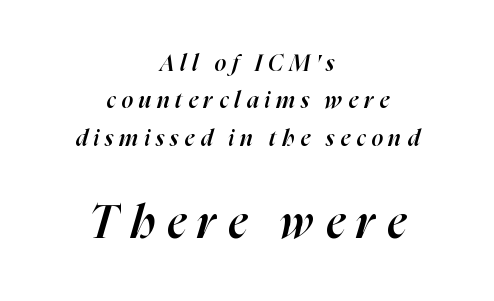
{"italic": "yes", "lean": "right", "slant_degrees": 16, "bold": "semi", "weight": "semibold", "width": "normal", "stroke_contrast": "high", "x_height": "medium", "monospaced": "no", "underline": "no", "align": "center", "line_spacing": "normal", "line_spacing_ratio": 1.63, "letter_spacing": "wide", "letter_spacing_em": 0.26, "larger_block": "second", "size_ratio": 2.0, "glyph_px": 46}
